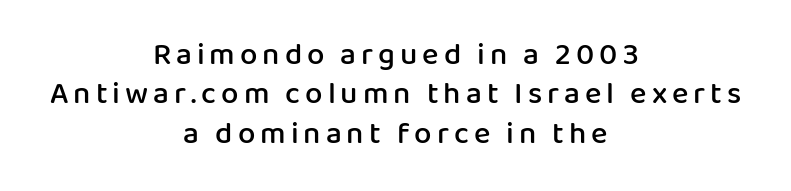
{"serif": "no", "italic": "no", "bold": "semi", "weight": "semibold", "width": "normal", "stroke_contrast": "low", "x_height": "medium", "monospaced": "no", "underline": "no", "align": "center", "line_spacing": "normal", "line_spacing_ratio": 1.27, "glyph_px": 31}
